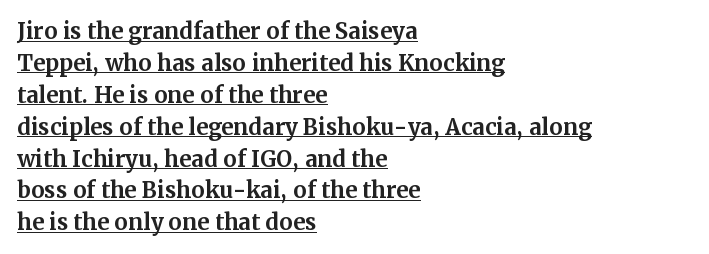
{"italic": "no", "bold": "yes", "underline": "yes", "align": "left", "line_spacing": "normal", "line_spacing_ratio": 1.45, "letter_spacing": "normal", "letter_spacing_em": 0.0, "glyph_px": 22}
